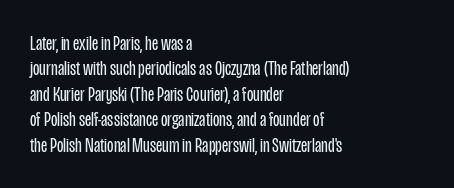
{"italic": "no", "bold": "no", "underline": "no", "align": "left", "line_spacing_ratio": 1.21, "letter_spacing": "normal", "letter_spacing_em": 0.0, "glyph_px": 21}
